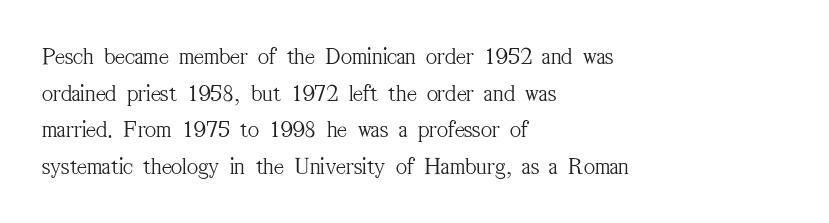
The image shows 24 px text type, upright; set left-aligned, normal line spacing (1.53x), normal letter spacing, not underlined.
